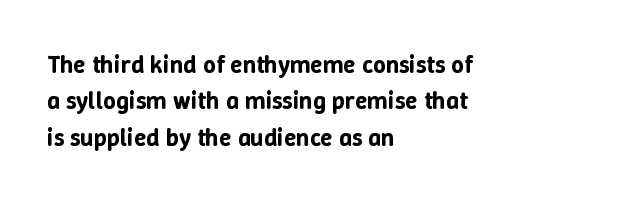
Q: Is the text italic (slanted)? A: No, it is upright.
Q: Is the text underlined? A: No.
Q: How is the paragraph aligned? A: Left-aligned.
Q: Is the spacing between letters normal or unusually wide? A: Normal.
Q: Is the spacing between lines tight, normal or loose? A: Normal.
